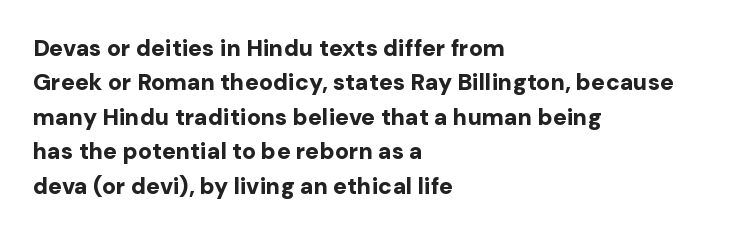
The image shows 23 px bold type, upright; set left-aligned, normal line spacing (1.5x), normal letter spacing, not underlined.
